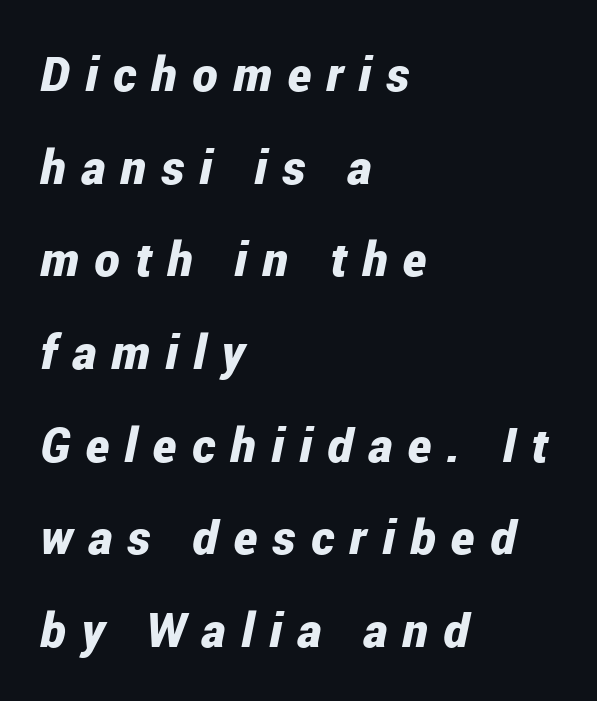
Q: Is the text bold? A: Yes.
Q: Is the text italic (slanted)? A: Yes, it leans right by about 12 degrees.
Q: Is the text underlined? A: No.
Q: How is the paragraph aligned? A: Left-aligned.
Q: Is the spacing between letters normal or unusually wide? A: Unusually wide.
Q: Is the spacing between lines tight, normal or loose? A: Loose.
Q: Width (condensed, normal, or wide)? A: Condensed.
Q: Stroke contrast? A: Low.
Q: x-height? A: Medium.
Q: Monospaced? A: No.
